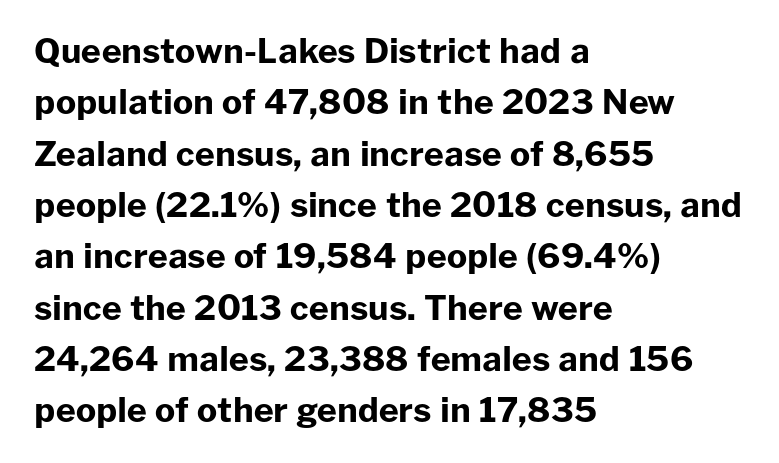
Q: Is the text bold? A: Yes.
Q: Is the text italic (slanted)? A: No, it is upright.
Q: Is the typeface a serif or a sans-serif typeface? A: Sans-serif.
Q: Is the text underlined? A: No.
Q: How is the paragraph aligned? A: Left-aligned.
Q: Is the spacing between letters normal or unusually wide? A: Normal.
Q: Is the spacing between lines tight, normal or loose? A: Normal.
Q: Width (condensed, normal, or wide)? A: Normal.
Q: Stroke contrast? A: Low.
Q: x-height? A: Medium.
Q: Monospaced? A: No.
